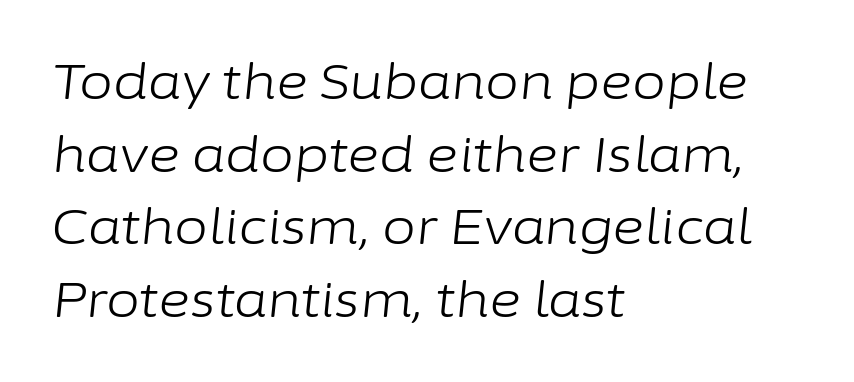
Honestly, the row spacing looks completely unremarkable. The strokes are not fattened; the text isn't bold. Note the varied advance widths — an 'i' is clearly narrower than an 'm'. Students, note that the glyphs here touch the page at normal intervals. The gap between lines stays unmarked. Which margin do the lines hug? The left one — the right edge is uneven.
